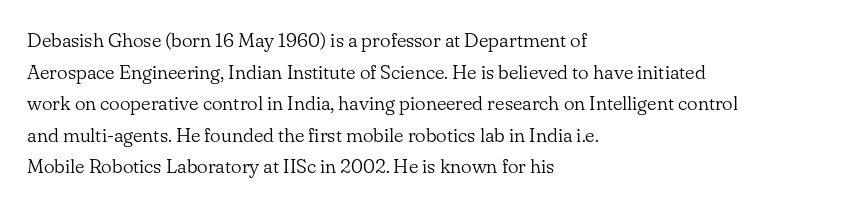
The image shows 20 px text type, upright; set left-aligned, normal line spacing (1.58x), normal letter spacing, not underlined.
